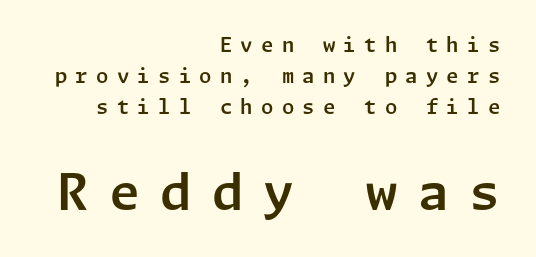
The image shows 50 px sans-serif type, upright; set right-aligned, normal line spacing (1.56x), unusually wide letter spacing (+0.41 em), not underlined; the second (bottom) block is 2.5x larger; low stroke contrast and a medium x-height.
